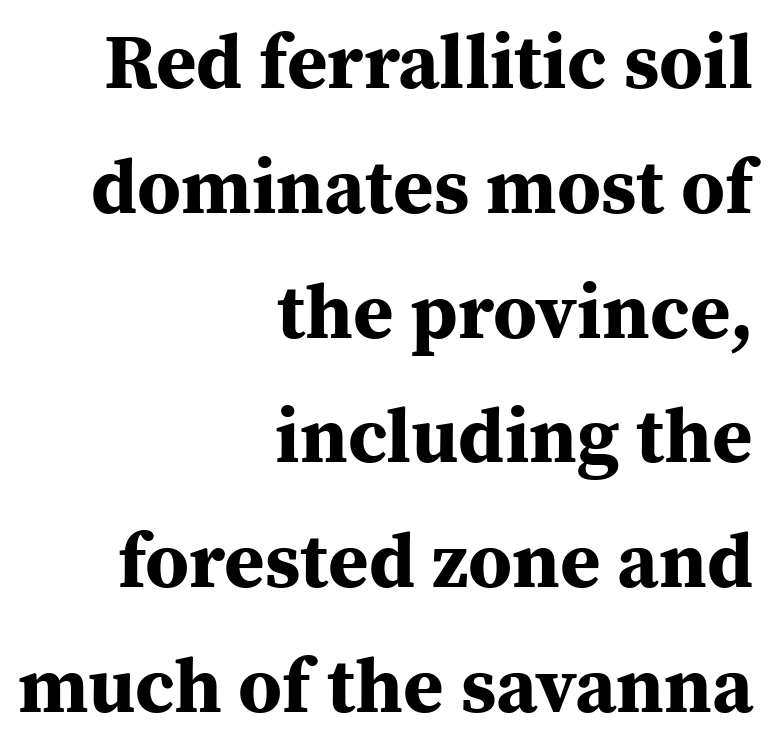
{"serif": "yes", "italic": "no", "bold": "yes", "weight": "bold", "width": "normal", "stroke_contrast": "medium", "x_height": "medium", "monospaced": "no", "underline": "no", "align": "right", "line_spacing": "normal", "line_spacing_ratio": 1.6, "letter_spacing": "normal", "letter_spacing_em": 0.0, "glyph_px": 78}
